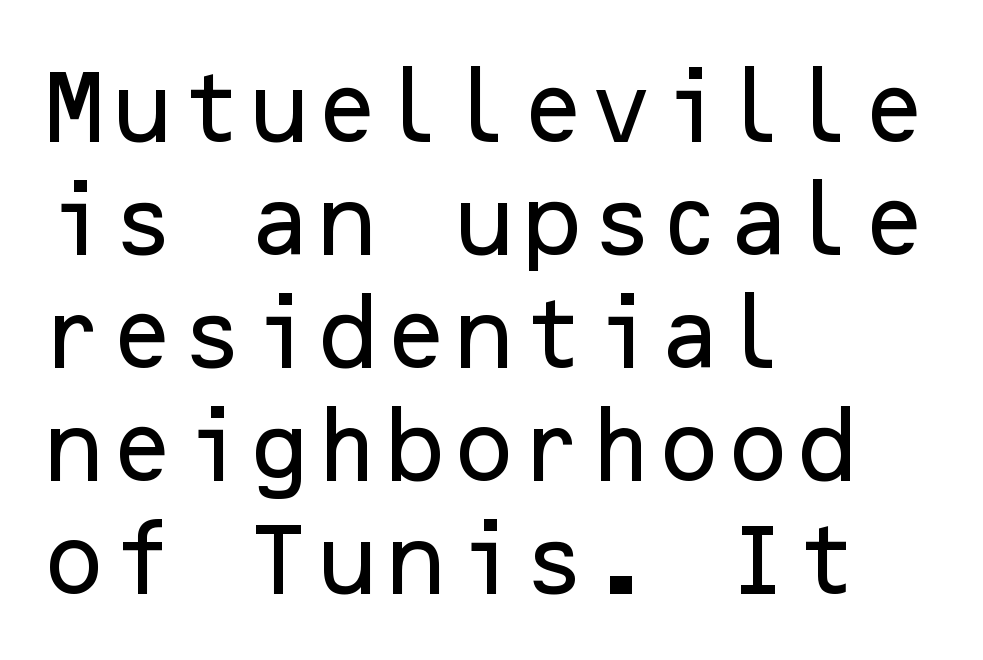
The image shows 79 px sans-serif type, upright; set left-aligned, normal line spacing (1.43x), normal letter spacing, not underlined; low stroke contrast and a medium x-height.
